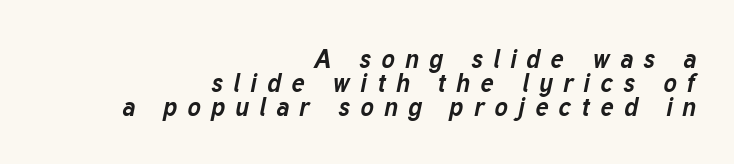
The image shows 25 px bold type, italic (leaning right); set right-aligned, tight line spacing (0.96x), unusually wide letter spacing (+0.41 em), not underlined.
